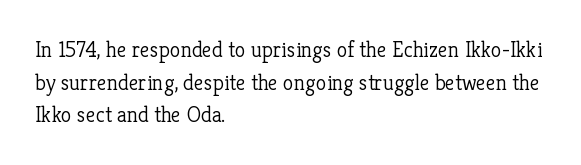
Rows of type keep a routine distance in the vertical direction. The space beneath each line is pristine and unruled. Which margin do the lines hug? The left one — the right edge is uneven. The letterforms sit shoulder to shoulder at normal distance.
